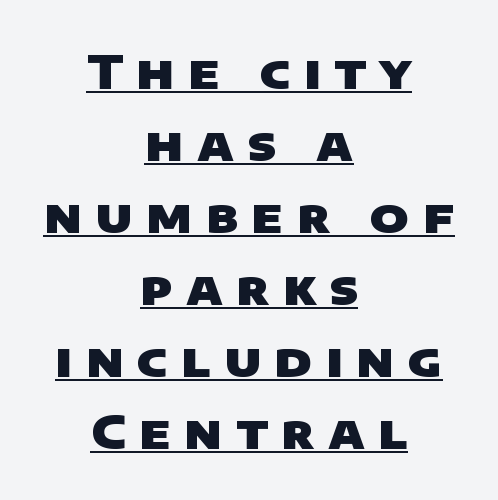
{"serif": "no", "bold": "yes", "weight": "heavy", "width": "wide", "stroke_contrast": "low", "x_height": "large", "monospaced": "no", "underline": "yes", "align": "center", "line_spacing": "normal", "line_spacing_ratio": 1.53, "letter_spacing": "wide", "letter_spacing_em": 0.28, "glyph_px": 47}
